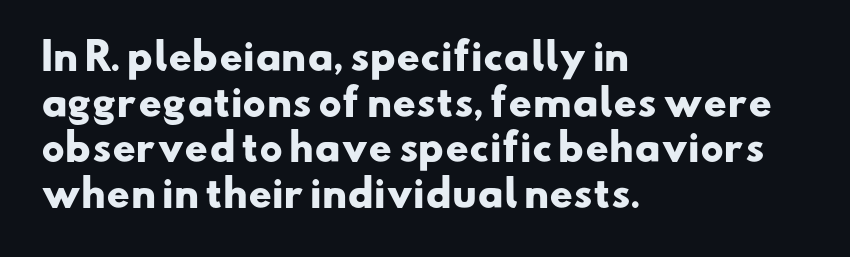
Q: Is the text bold? A: Yes.
Q: Is the typeface a serif or a sans-serif typeface? A: Sans-serif.
Q: Is the text underlined? A: No.
Q: How is the paragraph aligned? A: Left-aligned.
Q: Is the spacing between letters normal or unusually wide? A: Normal.
Q: Is the spacing between lines tight, normal or loose? A: Normal.
Q: Width (condensed, normal, or wide)? A: Wide.
Q: Stroke contrast? A: Low.
Q: x-height? A: Small.
Q: Monospaced? A: No.
